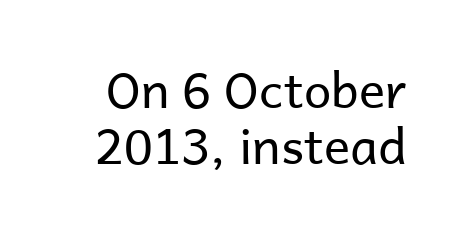
Serif or sans? Sans — the stroke terminals are bare. The lettering holds an erect, upright posture throughout. Vertical stems look standard width or narrower in stroke. Letter spacing: default. Spacing verdict: proportional, widths tailored to each character. Is there much room between lines? No — they nearly touch.
